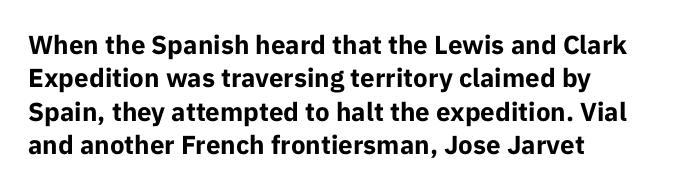
In terms of posture, this sample is upright. Look at the stroke-to-counter ratio: heavy, a bold. Notice how descenders clear the ascenders below comfortably — that's standard leading. The zone under the glyphs is completely vacant. The rendering keeps characters at their native spacing.
